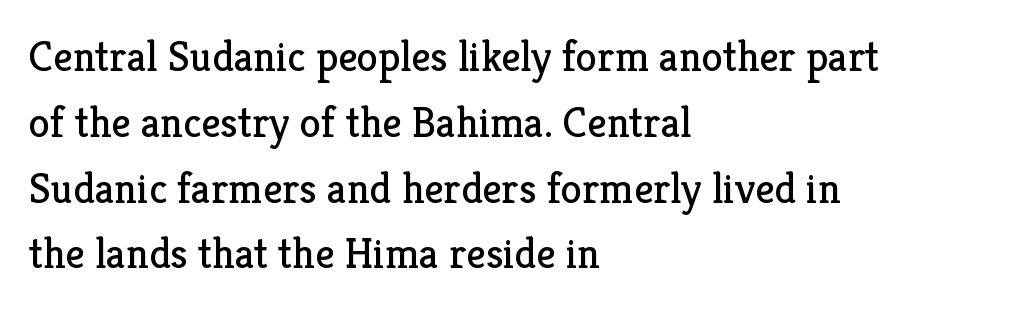
The image shows 43 px regular-weight serif type, upright; set left-aligned, normal line spacing (1.53x), normal letter spacing, not underlined; low stroke contrast and a medium x-height.
